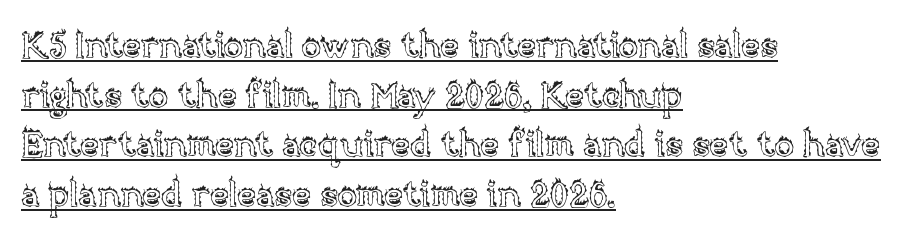
{"italic": "no", "width": "normal", "x_height": "large", "monospaced": "no", "underline": "yes", "align": "left", "line_spacing": "normal", "line_spacing_ratio": 1.38, "letter_spacing": "normal", "letter_spacing_em": 0.0, "glyph_px": 36}
